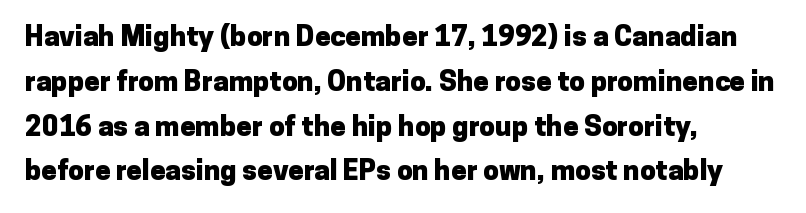
Q: Is the text bold? A: Yes.
Q: Is the text italic (slanted)? A: No, it is upright.
Q: Is the typeface a serif or a sans-serif typeface? A: Sans-serif.
Q: Is the text underlined? A: No.
Q: How is the paragraph aligned? A: Left-aligned.
Q: Is the spacing between letters normal or unusually wide? A: Normal.
Q: Is the spacing between lines tight, normal or loose? A: Normal.
Q: Width (condensed, normal, or wide)? A: Normal.
Q: Stroke contrast? A: Low.
Q: x-height? A: Medium.
Q: Monospaced? A: No.
